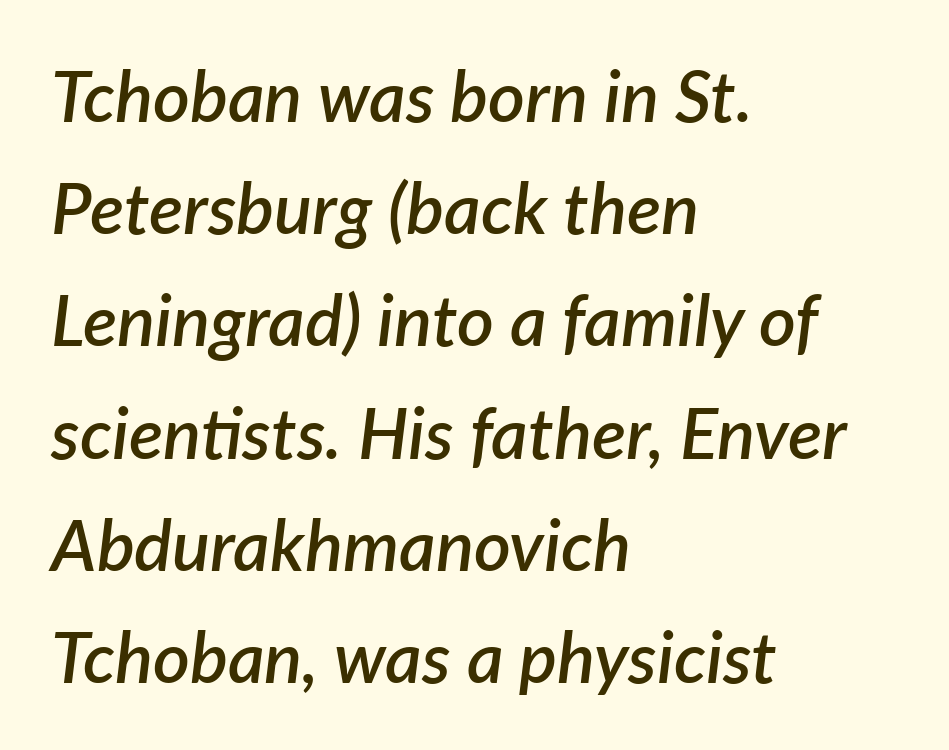
The image shows 71 px semibold type, italic (leaning right); set left-aligned, normal line spacing (1.58x), normal letter spacing, not underlined; low stroke contrast and a medium x-height.
